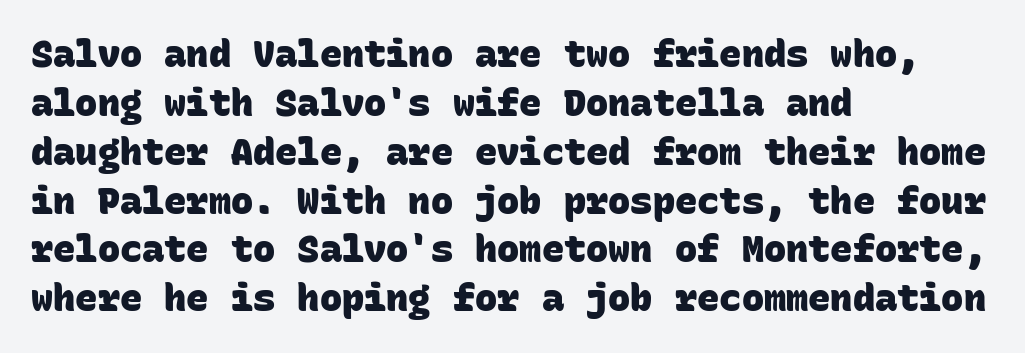
The image shows 37 px heavy sans-serif type, monospaced; set left-aligned, normal line spacing (1.32x), normal letter spacing, not underlined; low stroke contrast and a large x-height.
